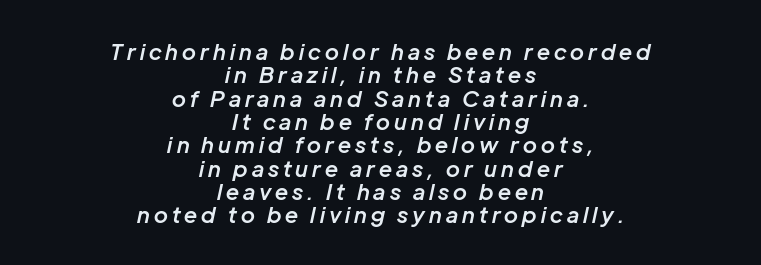
Students, this is semibold: more ink than regular, less than bold. Plain, unruled lines of type. The typesetter chose a symmetrical, centered arrangement here. The glyphs look as if they've been sheared to an angle. If you measured baseline to baseline, you'd find a short distance.
